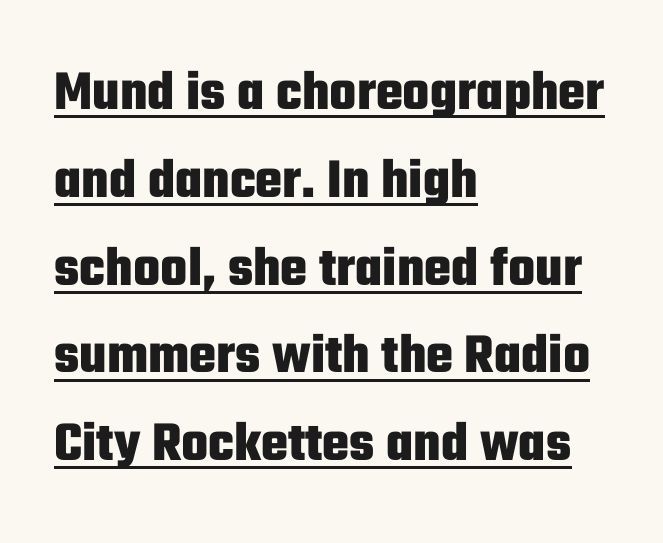
The image shows 57 px heavy, condensed sans-serif type, upright; set left-aligned, normal line spacing (1.54x), normal letter spacing, underlined; low stroke contrast and a medium x-height.
